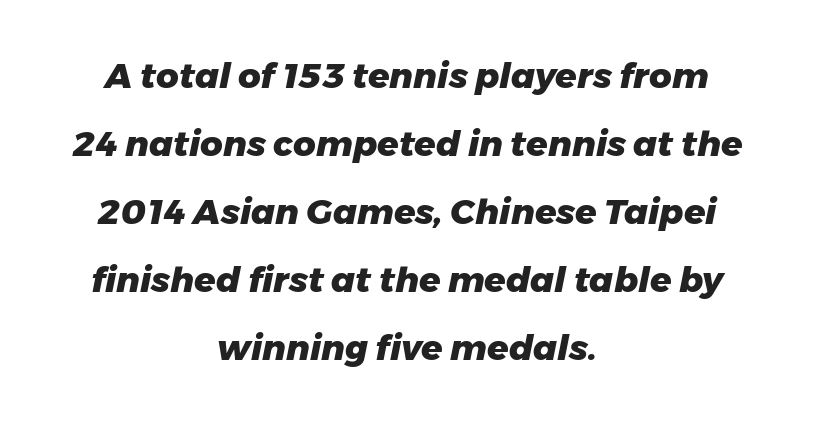
The image shows 35 px heavy type, italic (leaning right); set centered, loose line spacing (1.94x), normal letter spacing, not underlined; low stroke contrast and a medium x-height.
